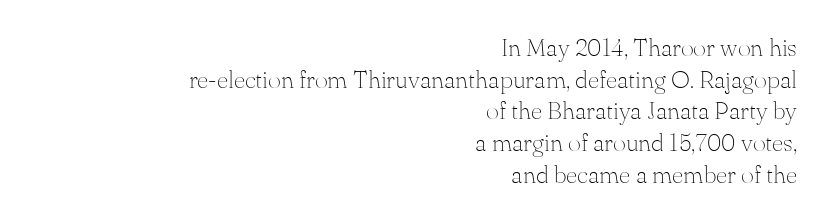
{"italic": "no", "bold": "no", "underline": "no", "align": "right", "line_spacing": "normal", "line_spacing_ratio": 1.27, "letter_spacing": "normal", "letter_spacing_em": 0.0, "glyph_px": 25}
